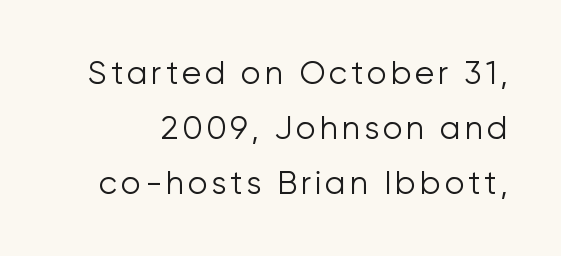
The image shows 32 px light sans-serif type, upright; set line spacing 1.72x, not underlined; low stroke contrast and a medium x-height.
